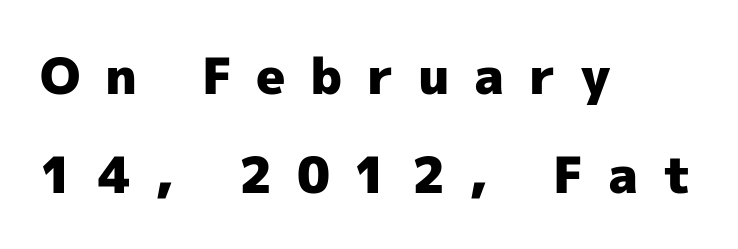
{"serif": "no", "italic": "no", "bold": "yes", "weight": "heavy", "width": "normal", "x_height": "medium", "monospaced": "no", "underline": "no", "align": "left", "line_spacing": "loose", "line_spacing_ratio": 1.98, "letter_spacing": "wide", "letter_spacing_em": 0.49, "glyph_px": 50}
